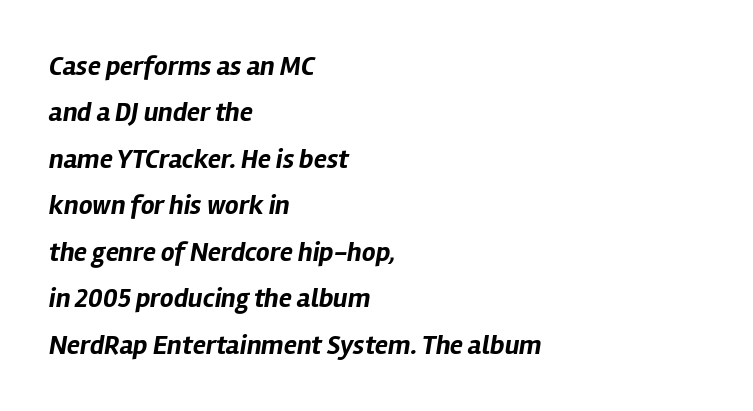
The image shows 27 px bold type, italic (leaning right); set left-aligned, line spacing 1.72x, normal letter spacing, not underlined.
